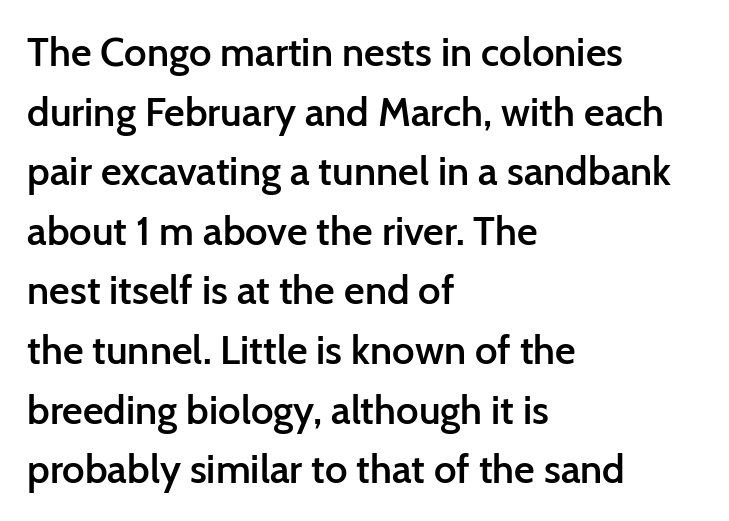
Q: Is the text bold? A: Semi-bold.
Q: Is the text italic (slanted)? A: No, it is upright.
Q: Is the typeface a serif or a sans-serif typeface? A: Sans-serif.
Q: Is the text underlined? A: No.
Q: How is the paragraph aligned? A: Left-aligned.
Q: Is the spacing between letters normal or unusually wide? A: Normal.
Q: Is the spacing between lines tight, normal or loose? A: Normal.
Q: Width (condensed, normal, or wide)? A: Normal.
Q: Stroke contrast? A: Low.
Q: x-height? A: Medium.
Q: Monospaced? A: No.
